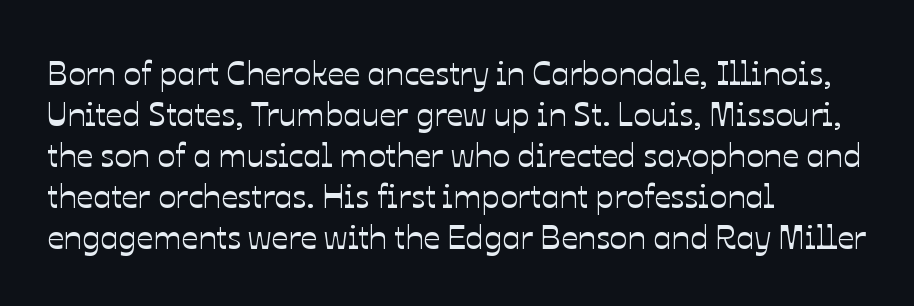
Q: Is the text italic (slanted)? A: No, it is upright.
Q: Is the text underlined? A: No.
Q: How is the paragraph aligned? A: Left-aligned.
Q: Is the spacing between letters normal or unusually wide? A: Normal.
Q: Width (condensed, normal, or wide)? A: Normal.
Q: Stroke contrast? A: Low.
Q: x-height? A: Medium.
Q: Monospaced? A: No.
